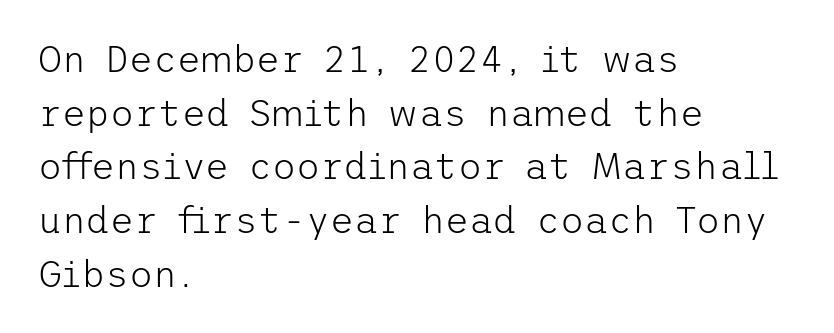
Q: Is the text bold? A: No.
Q: Is the text italic (slanted)? A: No, it is upright.
Q: Is the typeface a serif or a sans-serif typeface? A: Sans-serif.
Q: Is the text underlined? A: No.
Q: How is the paragraph aligned? A: Left-aligned.
Q: Is the spacing between letters normal or unusually wide? A: Normal.
Q: Is the spacing between lines tight, normal or loose? A: Normal.
Q: Width (condensed, normal, or wide)? A: Normal.
Q: Stroke contrast? A: Low.
Q: x-height? A: Medium.
